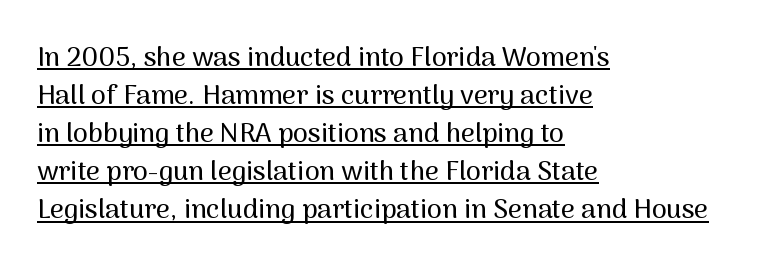
Q: Is the text italic (slanted)? A: No, it is upright.
Q: Is the text underlined? A: Yes.
Q: How is the paragraph aligned? A: Left-aligned.
Q: Is the spacing between letters normal or unusually wide? A: Normal.
Q: Is the spacing between lines tight, normal or loose? A: Normal.
